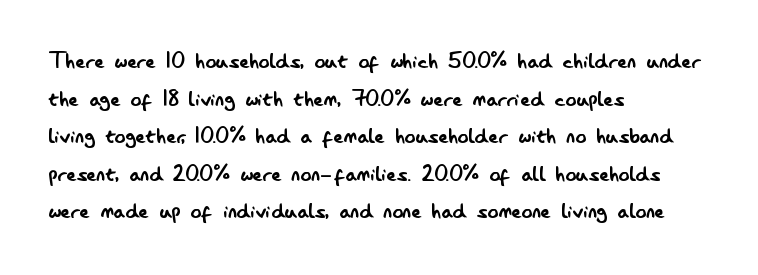
The image shows 27 px text type, upright; set left-aligned, normal line spacing (1.39x), normal letter spacing, not underlined.
